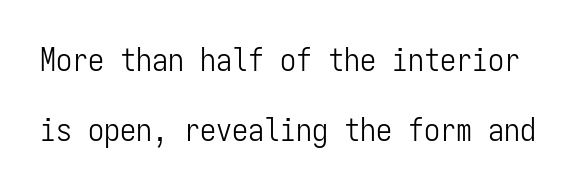
The image shows 32 px light, condensed sans-serif type, upright, monospaced; set loose line spacing (2.19x), normal letter spacing, not underlined; low stroke contrast and a medium x-height.
